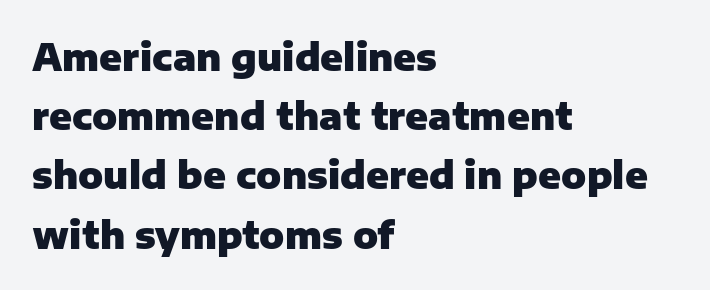
Q: Is the text bold? A: Yes.
Q: Is the text italic (slanted)? A: No, it is upright.
Q: Is the typeface a serif or a sans-serif typeface? A: Sans-serif.
Q: Is the text underlined? A: No.
Q: How is the paragraph aligned? A: Left-aligned.
Q: Is the spacing between letters normal or unusually wide? A: Normal.
Q: Is the spacing between lines tight, normal or loose? A: Normal.
Q: Width (condensed, normal, or wide)? A: Normal.
Q: Stroke contrast? A: Low.
Q: x-height? A: Medium.
Q: Monospaced? A: No.
